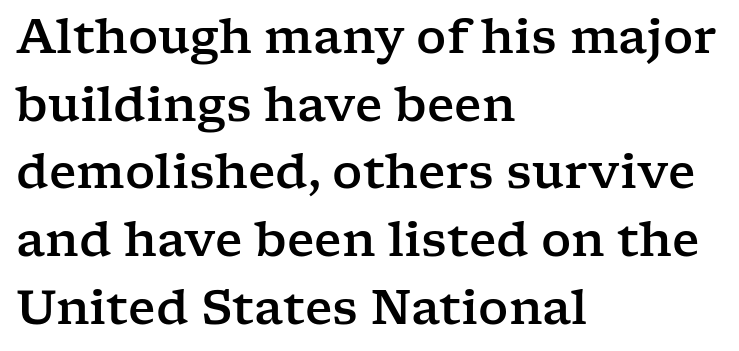
Notice how the stems are strictly vertical — no italics here. Is the block centered? No — it sits flush against the left margin. Descenders are the only things crossing below the line. Here the designer chose a conventional face with non-uniform glyph widths. The line-height multiplier appears to be the usual default.
